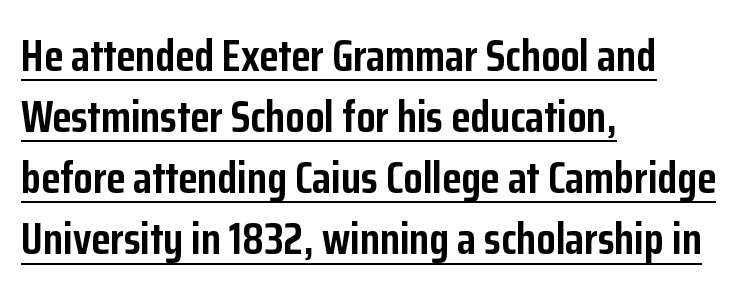
Notice how a bar underscores the lettering throughout. This sample uses an upright cut, with every glyph sitting square on the baseline. This sample uses plain, unmodified letter spacing. The glyphs have the mass of a bold cut. In CSS terms this would be text-align: left. Interline gaps are of average width in this sample.
